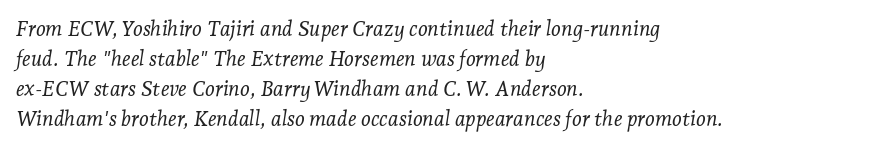
The setting favours the left margin, as ordinary paragraphs usually do. What's the leading like? Ordinary, nothing unusual. The space beneath each line is pristine and unruled. In terms of letterspacing, this is plain default setting. These glyphs show unthickened strokes, regular width or finer. Is the type slanted? Yes — the strokes lean at a clear angle.
